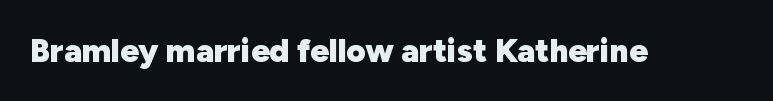
{"serif": "no", "italic": "no", "bold": "yes", "weight": "heavy", "width": "normal", "stroke_contrast": "low", "x_height": "medium", "monospaced": "no", "underline": "no", "letter_spacing": "normal", "letter_spacing_em": 0.0, "glyph_px": 33}
